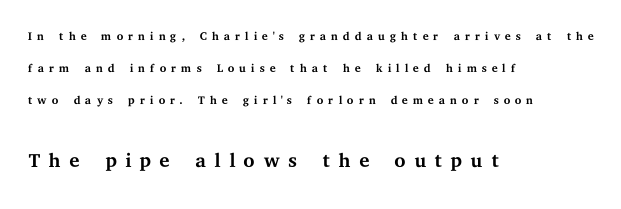
{"serif": "yes", "italic": "no", "bold": "no", "weight": "regular", "width": "wide", "stroke_contrast": "medium", "x_height": "medium", "monospaced": "no", "underline": "no", "align": "left", "line_spacing_ratio": 1.87, "letter_spacing": "wide", "letter_spacing_em": 0.26, "larger_block": "second", "size_ratio": 1.71, "glyph_px": 29}
